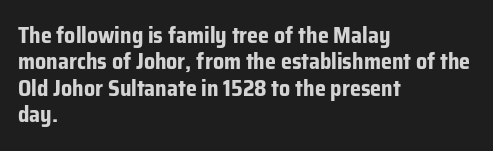
The image shows 22 px bold type, upright; set left-aligned, line spacing 1.2x, normal letter spacing, not underlined.
